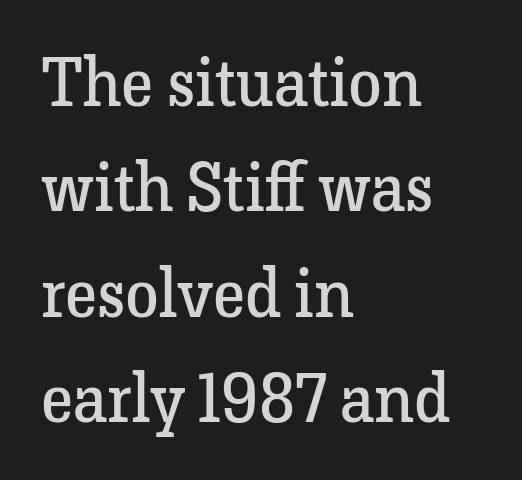
The image shows 68 px regular-weight serif type, upright; set left-aligned, normal line spacing (1.55x), normal letter spacing, not underlined; low stroke contrast and a medium x-height.
